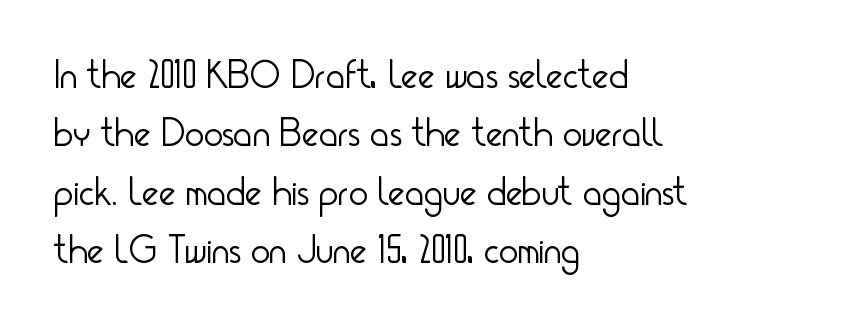
The strokes are not fattened; the text isn't bold. These lines are rendered in a variable-pitch font. Is this a sans? Yes — the strokes have no serifs. Horizontal bands of white between lines are of average thickness. Nobody touched the tracking dial on this one.
